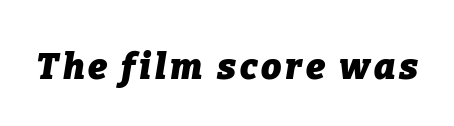
Bare-footed words on every line. Do the characters align in a grid? No, the font is proportional. Summary of weight: heavy, a full bold. You can tell it's italic because the verticals aren't actually vertical.
